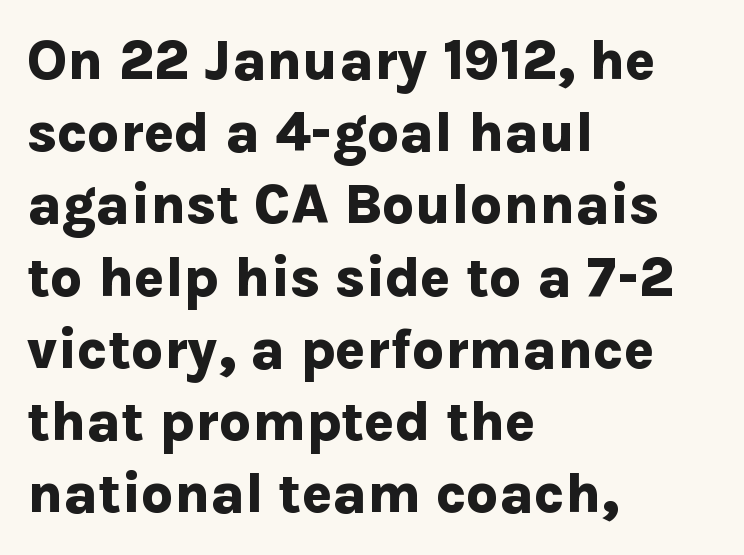
The image shows 56 px bold sans-serif type, upright; set left-aligned, normal line spacing (1.29x), normal letter spacing, not underlined; low stroke contrast and a medium x-height.
